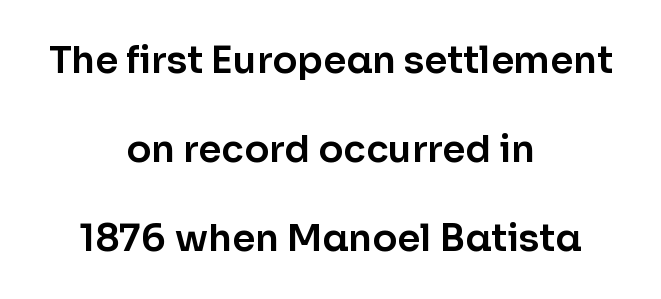
Each line is balanced around a shared central axis. The vertical gap from one line to the next is large. Look at the bottom of the vertical strokes: they stop flat, with no serifs. It's the straight-up-and-down kind of type. Look at the tracking — it's just the regular setting, nothing added. Just letters on the line, the space beneath them empty.
